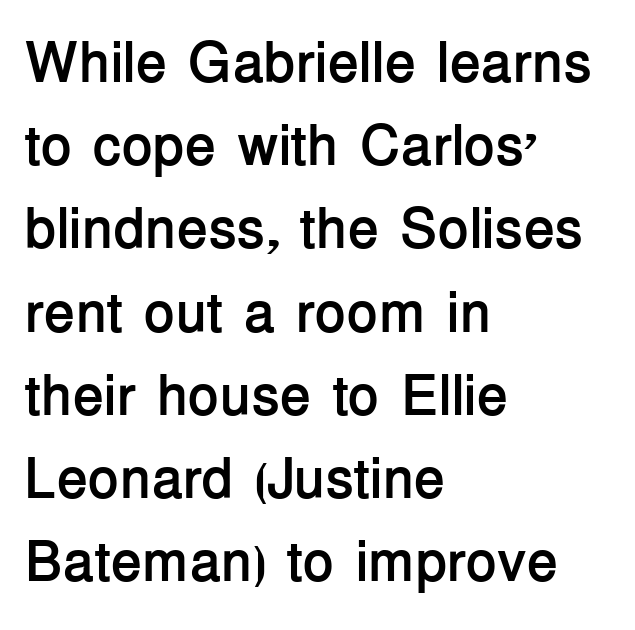
{"serif": "no", "italic": "no", "bold": "yes", "weight": "semibold", "width": "normal", "stroke_contrast": "low", "x_height": "medium", "monospaced": "no", "underline": "no", "align": "left", "line_spacing": "normal", "line_spacing_ratio": 1.46, "letter_spacing": "normal", "letter_spacing_em": 0.0, "glyph_px": 57}
